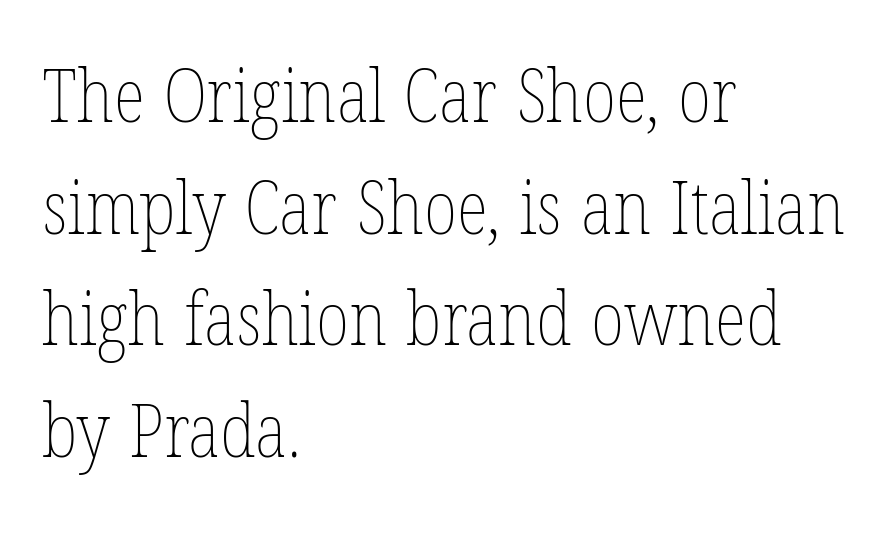
{"italic": "no", "bold": "no", "weight": "thin", "width": "condensed", "stroke_contrast": "low", "x_height": "medium", "monospaced": "no", "underline": "no", "align": "left", "line_spacing": "normal", "line_spacing_ratio": 1.51, "letter_spacing": "normal", "letter_spacing_em": 0.0, "glyph_px": 74}
